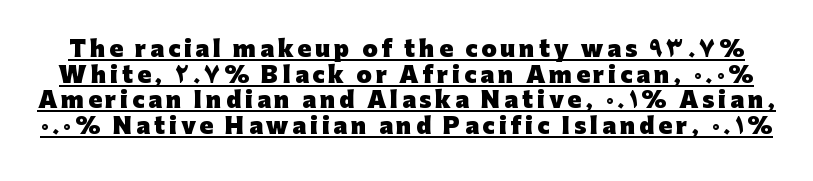
{"italic": "no", "bold": "yes", "underline": "yes", "line_spacing_ratio": 1.17, "glyph_px": 22}
